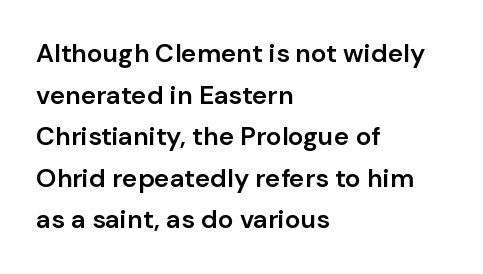
The space between consecutive lines is moderate. All the whitespace from short lines collects on the right. Is there any slant? The stems are plumb. The gaps between neighbouring characters are ordinary and unremarkable. Is the type bold? Partly — it's a semibold, heavier than regular but not fully bold.
